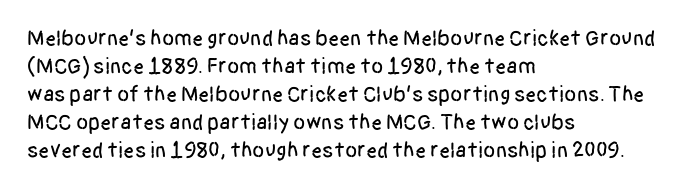
In terms of leading, this rendering sits right in the middle. Do the letters lean? They stand straight. These lines stack with their left ends in a neat column. The zone under the glyphs is completely vacant. The letters sit at their default tracking, neither squeezed nor spread.
